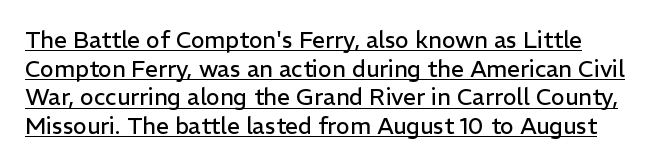
The image shows 23 px text type, upright; set normal line spacing (1.25x), normal letter spacing, underlined.
